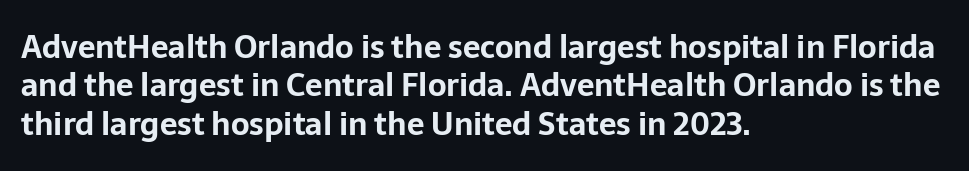
{"serif": "no", "italic": "no", "bold": "yes", "weight": "bold", "width": "normal", "stroke_contrast": "low", "x_height": "medium", "monospaced": "no", "underline": "no", "align": "left", "line_spacing_ratio": 1.24, "letter_spacing": "normal", "letter_spacing_em": 0.0, "glyph_px": 31}
